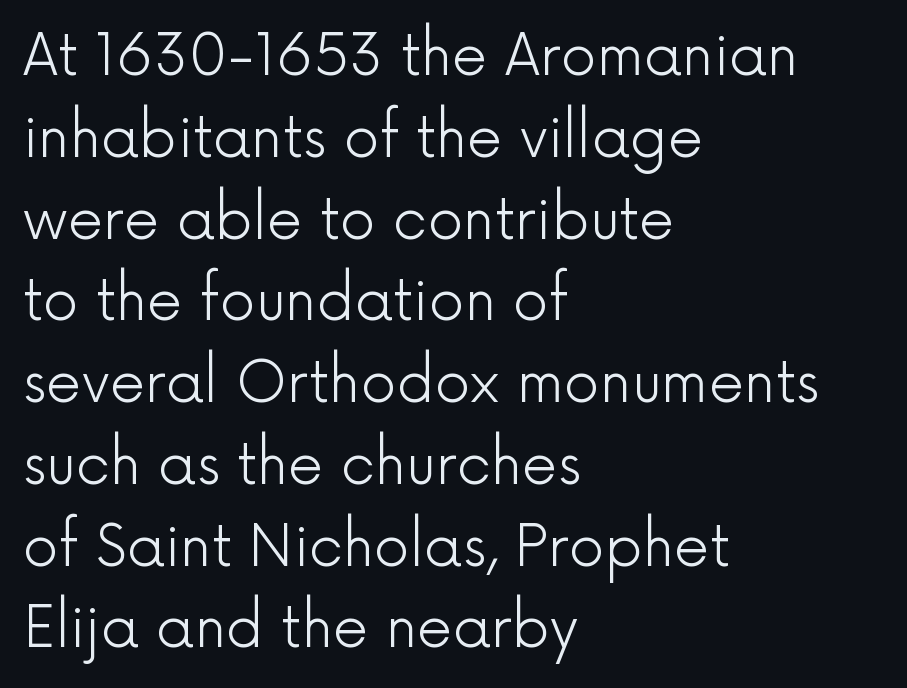
The image shows 56 px light sans-serif type, upright; set left-aligned, normal line spacing (1.46x), normal letter spacing, not underlined; a medium x-height.
